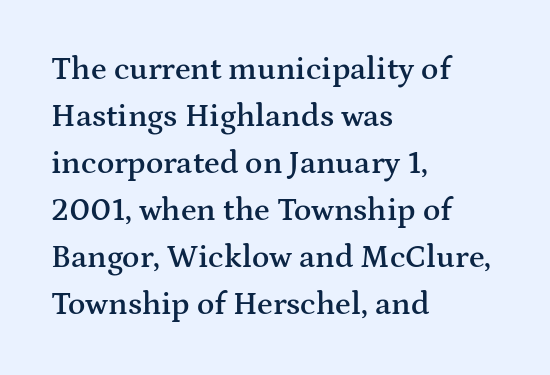
The image shows 32 px semibold, wide serif type, upright; set left-aligned, normal line spacing (1.47x), normal letter spacing, not underlined; medium stroke contrast and a medium x-height.
